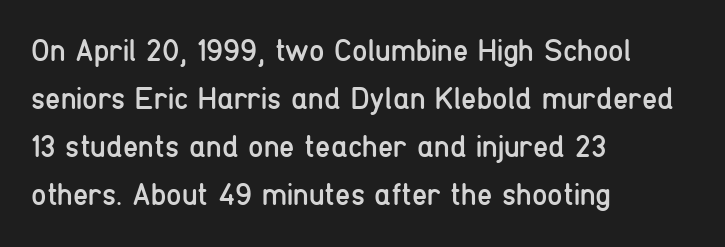
The image shows 31 px regular-weight, condensed sans-serif type, upright; set left-aligned, normal line spacing (1.55x), normal letter spacing, not underlined; low stroke contrast and a medium x-height.
